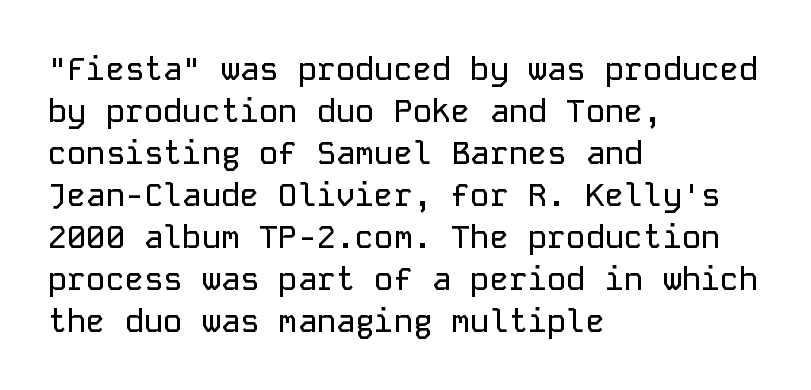
{"serif": "no", "italic": "no", "width": "normal", "stroke_contrast": "low", "x_height": "medium", "monospaced": "yes", "underline": "no", "align": "left", "line_spacing": "normal", "line_spacing_ratio": 1.31, "letter_spacing": "normal", "letter_spacing_em": 0.0, "glyph_px": 32}
